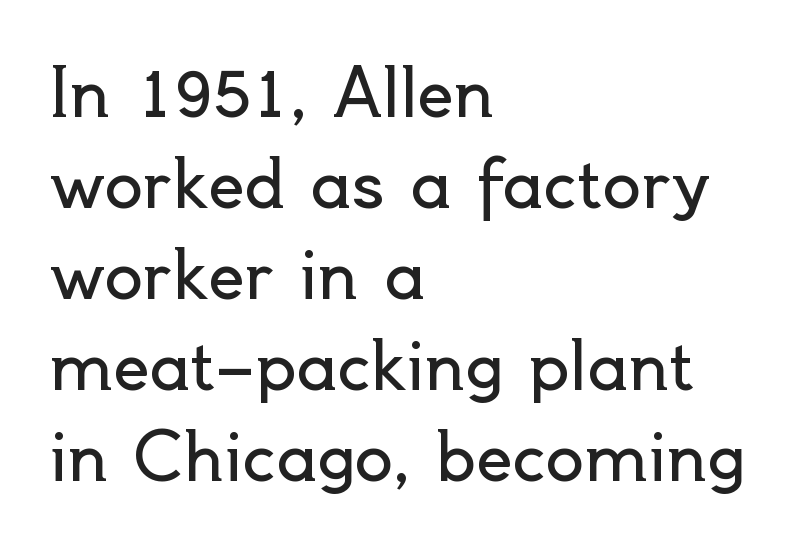
Q: Is the text bold? A: No.
Q: Is the text italic (slanted)? A: No, it is upright.
Q: Is the typeface a serif or a sans-serif typeface? A: Sans-serif.
Q: Is the text underlined? A: No.
Q: How is the paragraph aligned? A: Left-aligned.
Q: Is the spacing between letters normal or unusually wide? A: Normal.
Q: Is the spacing between lines tight, normal or loose? A: Normal.
Q: Width (condensed, normal, or wide)? A: Normal.
Q: x-height? A: Small.
Q: Monospaced? A: No.
